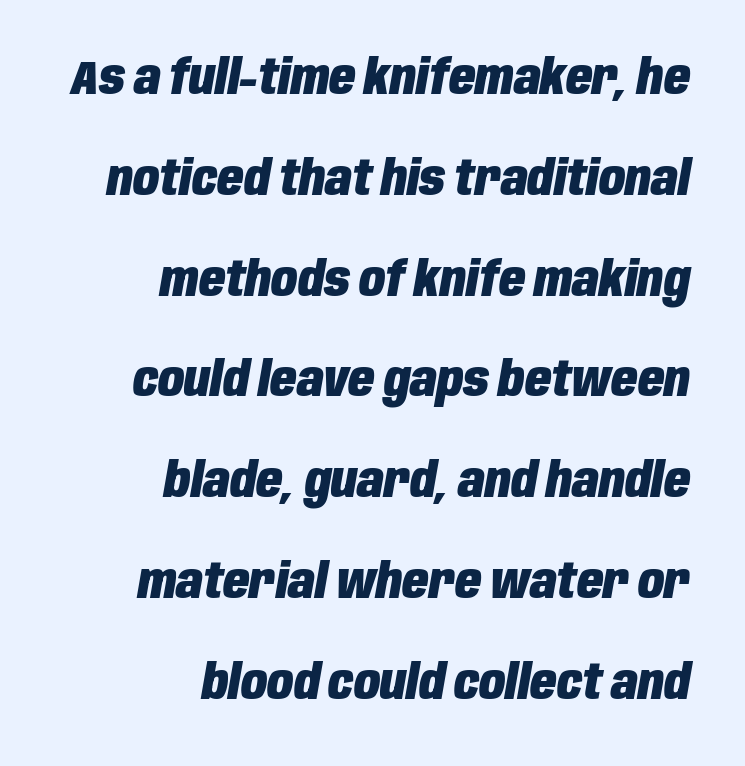
The image shows 48 px heavy, condensed type, italic (leaning right); set right-aligned, loose line spacing (2.1x), normal letter spacing, not underlined; low stroke contrast and a large x-height.
